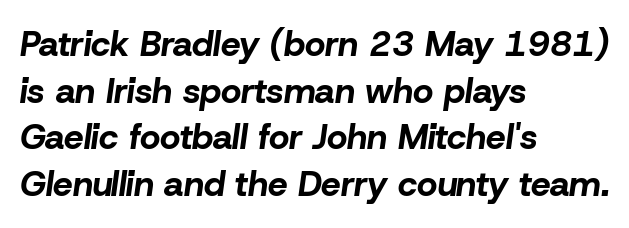
The image shows 35 px bold type, italic (leaning right); set left-aligned, normal line spacing (1.33x), normal letter spacing, not underlined; low stroke contrast and a medium x-height.
